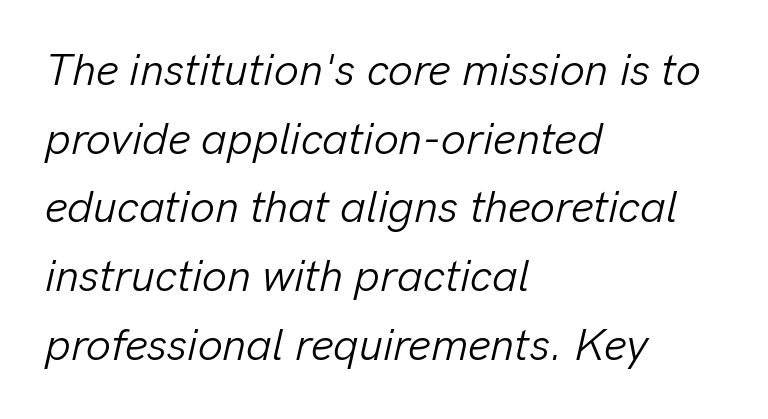
Decoration check: the copy has no underline. Words appear dense and cohesive because spacing is normal. The typography opts for an oblique posture over an upright one. Leftover space on each line is placed entirely after the last word.
